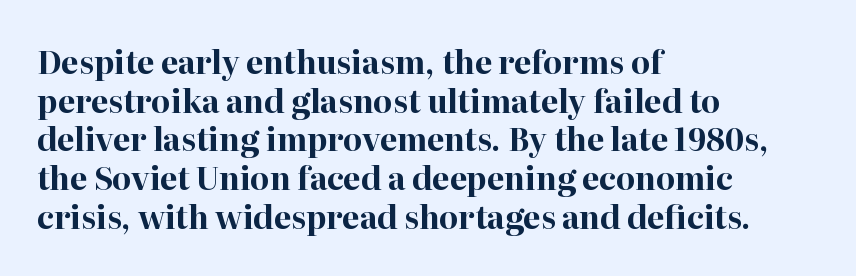
The words here are not underlined. I'd describe the lettering as bold — thick and assertive. This sample is left-justified, so line endings fall wherever the words run out. Do the characters align in a grid? No, the font is proportional. Students, observe: this is what conventionally led text looks like.
